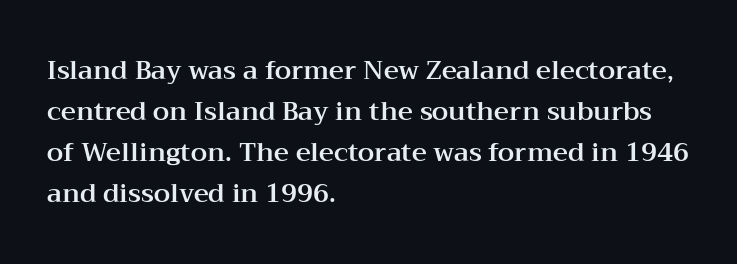
The image shows 26 px text type, upright; set left-aligned, normal line spacing (1.58x), normal letter spacing, not underlined.
